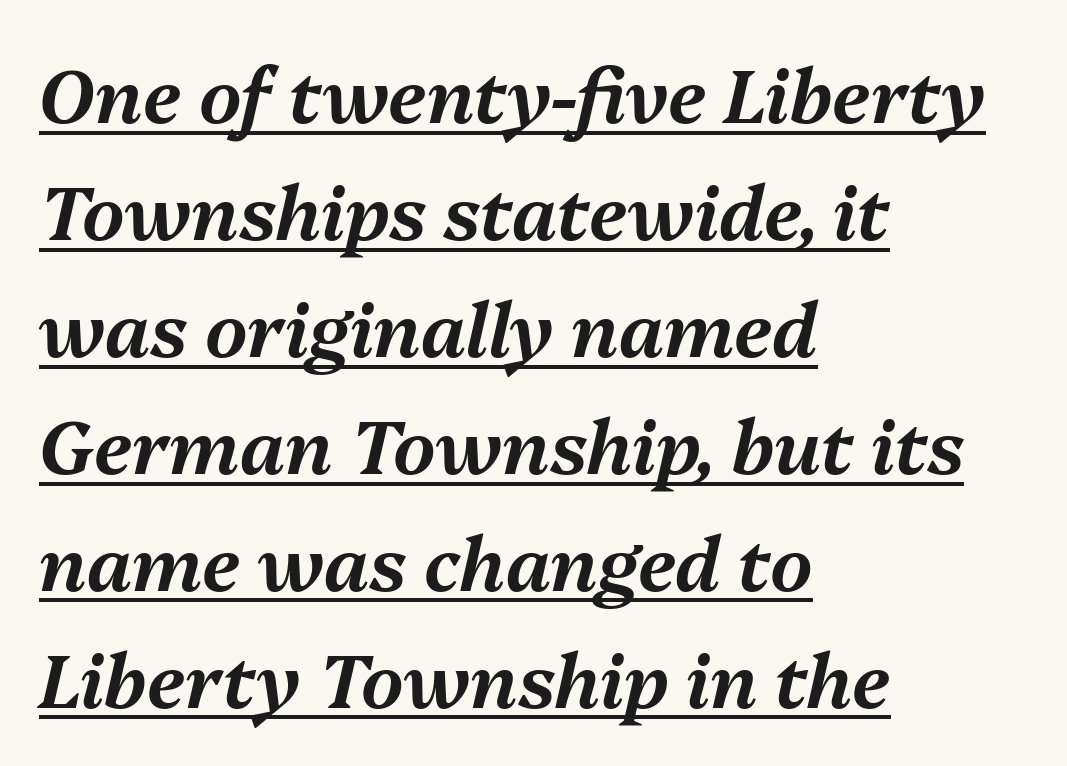
Short note: letters normally spaced. Rows of type keep a routine distance in the vertical direction. One-word summary of the alignment: left. Is this a fixed-width face? No — the glyphs have proportional, varying widths. These characters rest on top of a visible drawn line.
